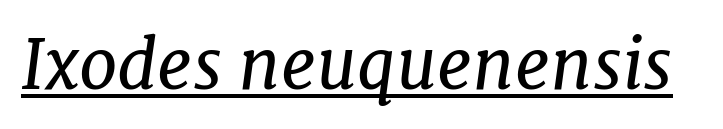
{"serif": "yes", "italic": "yes", "lean": "right", "slant_degrees": 7, "bold": "no", "weight": "regular", "width": "normal", "stroke_contrast": "low", "x_height": "medium", "monospaced": "no", "underline": "yes", "letter_spacing": "normal", "letter_spacing_em": 0.0, "glyph_px": 69}
